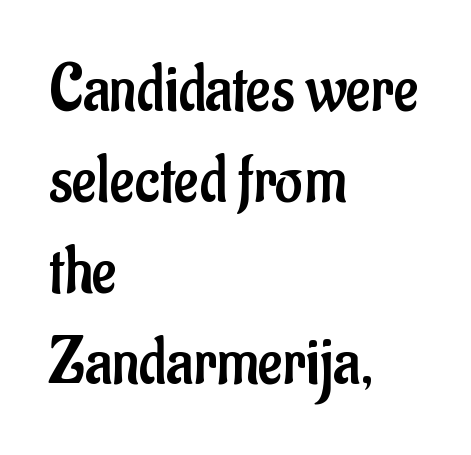
The image shows 67 px regular-weight, condensed sans-serif type, upright; set left-aligned, normal line spacing (1.36x), normal letter spacing, not underlined; low stroke contrast and a small x-height.
